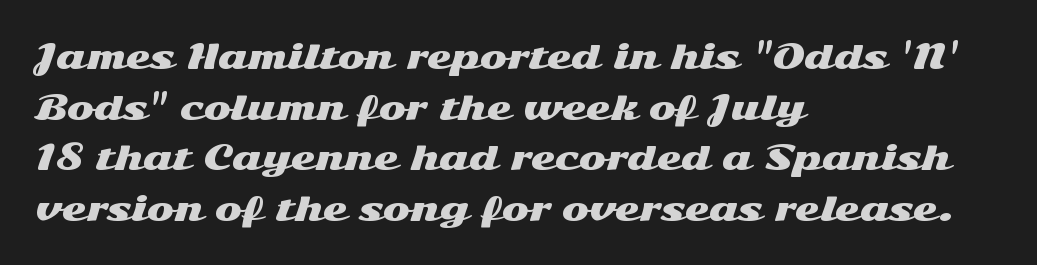
The image shows 32 px wide sans-serif type; set left-aligned, normal line spacing (1.58x), normal letter spacing, not underlined; medium stroke contrast and a medium x-height.
